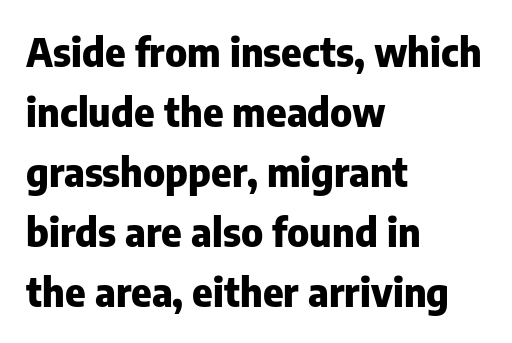
{"serif": "no", "italic": "no", "bold": "yes", "weight": "heavy", "width": "normal", "stroke_contrast": "low", "x_height": "medium", "monospaced": "no", "underline": "no", "align": "left", "line_spacing": "normal", "line_spacing_ratio": 1.54, "letter_spacing": "normal", "letter_spacing_em": 0.0, "glyph_px": 39}
